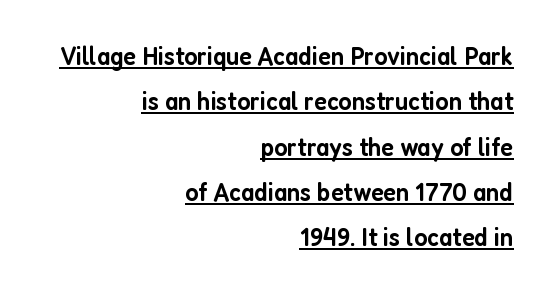
The image shows 27 px text type, upright; set right-aligned, normal line spacing (1.68x), normal letter spacing, underlined.
